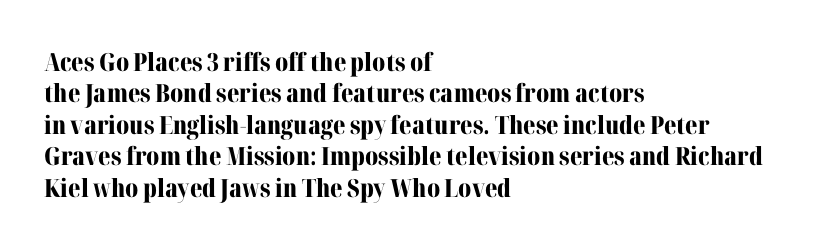
Horizontal alignment here is leftward, the default for most running prose. These lines were composed using upright roman letters. Quick note: underline off. Words appear dense and cohesive because spacing is normal. Honestly, the row spacing looks completely unremarkable. Heft: maximum for text — a bold.
